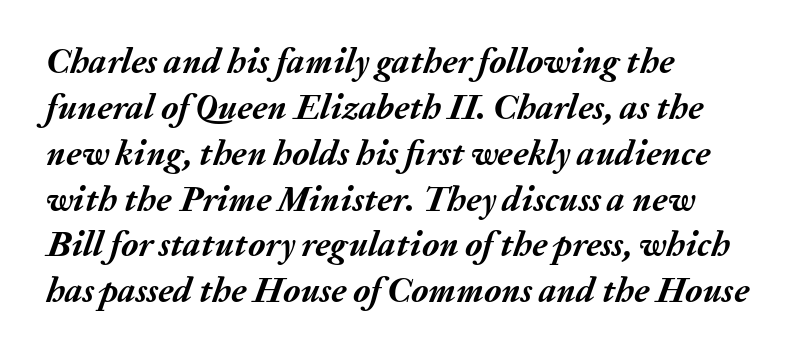
{"italic": "yes", "lean": "right", "slant_degrees": 20, "bold": "yes", "weight": "semibold", "width": "normal", "stroke_contrast": "medium", "x_height": "medium", "monospaced": "no", "underline": "no", "align": "left", "line_spacing": "normal", "line_spacing_ratio": 1.31, "letter_spacing": "normal", "letter_spacing_em": 0.0, "glyph_px": 35}
